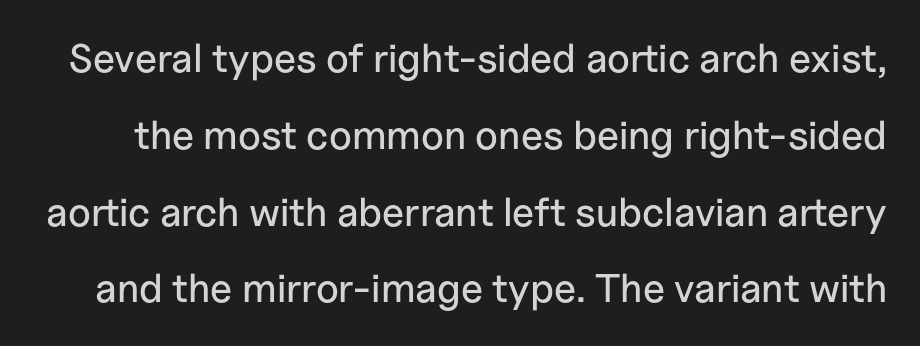
Standard letterfit; no display-style spreading of the glyphs. The line-height multiplier appears high, well above default. Do the letters lean? They stand straight. The zone under the glyphs is completely vacant.
